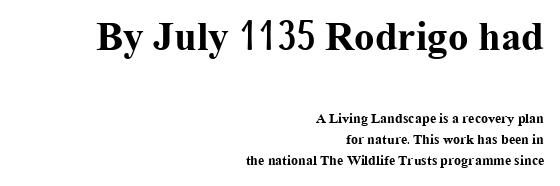
Q: Is the text bold? A: Yes.
Q: Is the text italic (slanted)? A: No, it is upright.
Q: Is the typeface a serif or a sans-serif typeface? A: Serif.
Q: Is the text underlined? A: No.
Q: How is the paragraph aligned? A: Right-aligned.
Q: Is the spacing between letters normal or unusually wide? A: Normal.
Q: Is the spacing between lines tight, normal or loose? A: Normal.
Q: Which block of text is set in a larger size, the first (top) or the second (bottom)? A: The first (top) one.
Q: Width (condensed, normal, or wide)? A: Normal.
Q: Stroke contrast? A: Medium.
Q: x-height? A: Medium.
Q: Monospaced? A: No.
